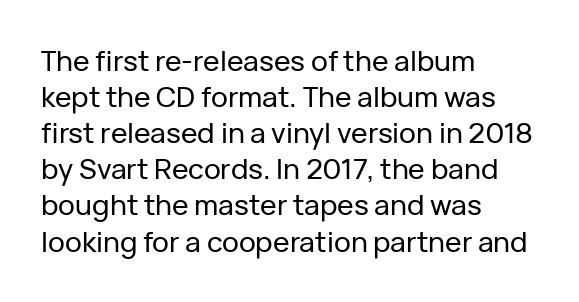
These lines sit exactly where default settings would place them. Plain, unruled lines of type. Compared with typical body copy, the letter spacing here is the same. You can tell from the bare stems that sans-serif type was used. Tall strokes in this sample are plumb rather than angled. If you drew a ruler down the left edge, every line would touch it.
